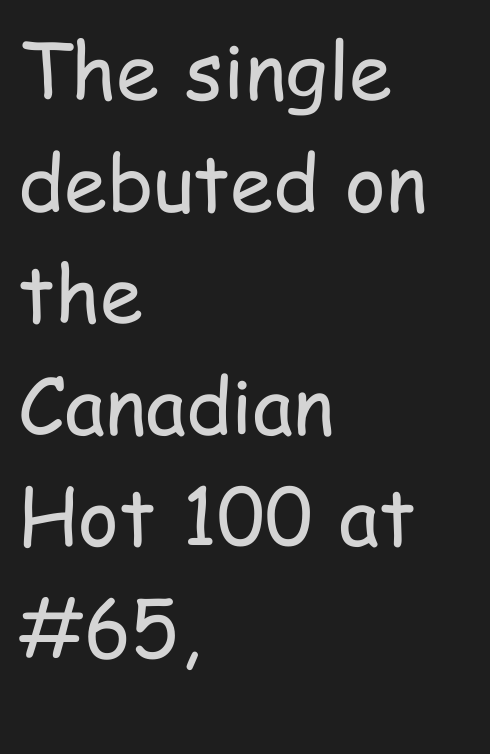
The image shows 78 px regular-weight, condensed sans-serif type, upright; set left-aligned, normal line spacing (1.43x), normal letter spacing, not underlined; low stroke contrast and a medium x-height.
